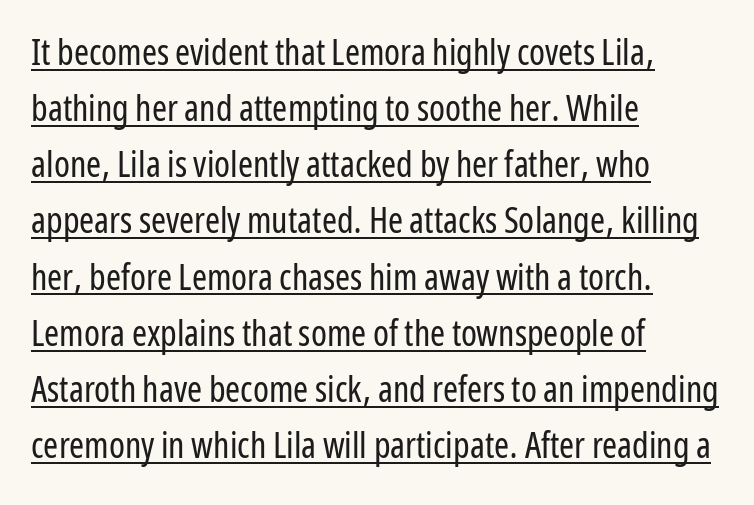
The rendering anchors every line to the left-hand side. This reads as an unemphasized weight, regular at the heaviest. A typesetter would label this face a sans. Look at the tracking — it's just the regular setting, nothing added. The vertical gap from one line to the next is medium. Every stem runs plumb, perpendicular to the baseline.
